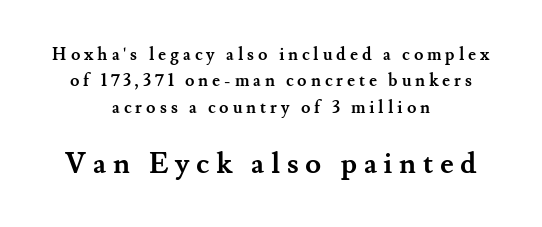
{"serif": "yes", "italic": "no", "bold": "yes", "weight": "semibold", "width": "normal", "stroke_contrast": "medium", "x_height": "small", "monospaced": "no", "underline": "no", "align": "center", "line_spacing": "normal", "line_spacing_ratio": 1.55, "letter_spacing": "wide", "letter_spacing_em": 0.23, "larger_block": "second", "size_ratio": 1.71, "glyph_px": 29}
